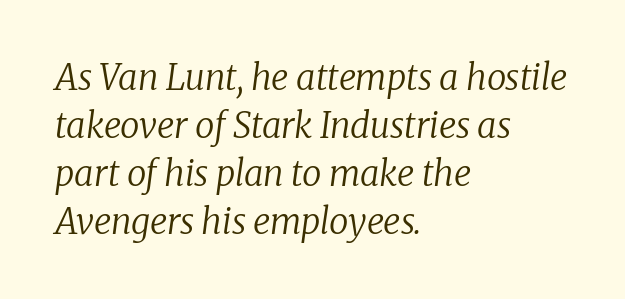
{"serif": "yes", "italic": "yes", "lean": "right", "slant_degrees": 8, "bold": "no", "weight": "regular", "width": "normal", "stroke_contrast": "low", "x_height": "medium", "monospaced": "no", "underline": "no", "align": "left", "line_spacing": "normal", "line_spacing_ratio": 1.37, "letter_spacing": "normal", "letter_spacing_em": 0.0, "glyph_px": 35}
